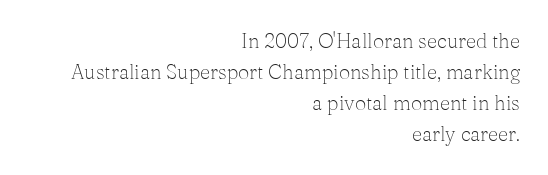
Q: Is the text bold? A: No.
Q: Is the text italic (slanted)? A: No, it is upright.
Q: Is the text underlined? A: No.
Q: How is the paragraph aligned? A: Right-aligned.
Q: Is the spacing between letters normal or unusually wide? A: Normal.
Q: Is the spacing between lines tight, normal or loose? A: Normal.
